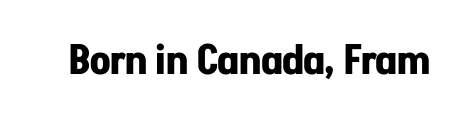
The type is set solid horizontally, with unmodified tracking. Descenders are the only things crossing below the line. Every letter is thick-stroked: bold, no question. Each letter keeps its own natural width here, so spacing adapts to shape.
